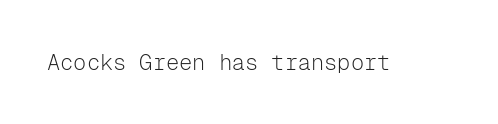
{"italic": "no", "bold": "no", "underline": "no", "letter_spacing": "normal", "letter_spacing_em": 0.0, "glyph_px": 22}
